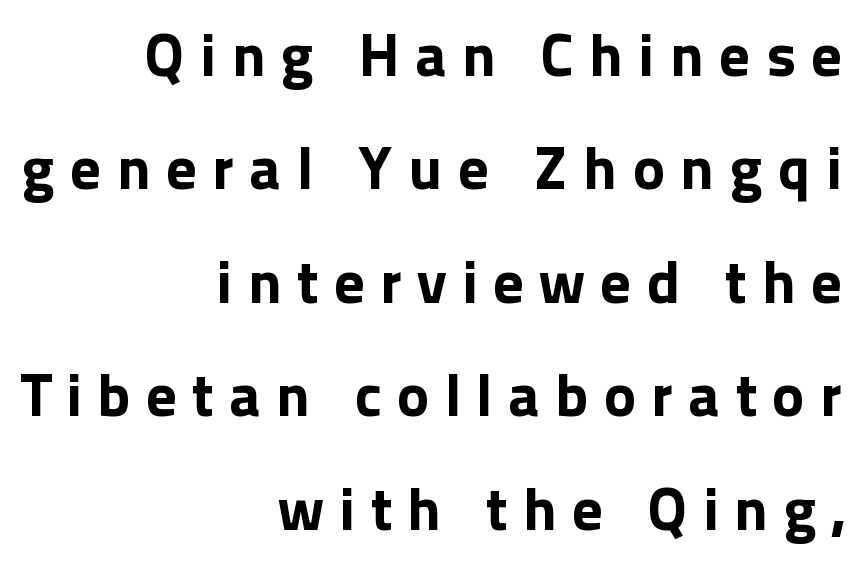
Q: Is the text bold? A: Yes.
Q: Is the text italic (slanted)? A: No, it is upright.
Q: Is the typeface a serif or a sans-serif typeface? A: Sans-serif.
Q: Is the text underlined? A: No.
Q: How is the paragraph aligned? A: Right-aligned.
Q: Is the spacing between letters normal or unusually wide? A: Unusually wide.
Q: Width (condensed, normal, or wide)? A: Normal.
Q: x-height? A: Medium.
Q: Monospaced? A: No.
